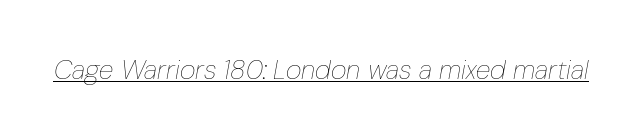
{"italic": "yes", "lean": "right", "slant_degrees": 10, "bold": "no", "underline": "yes", "letter_spacing": "normal", "letter_spacing_em": 0.0, "glyph_px": 27}
